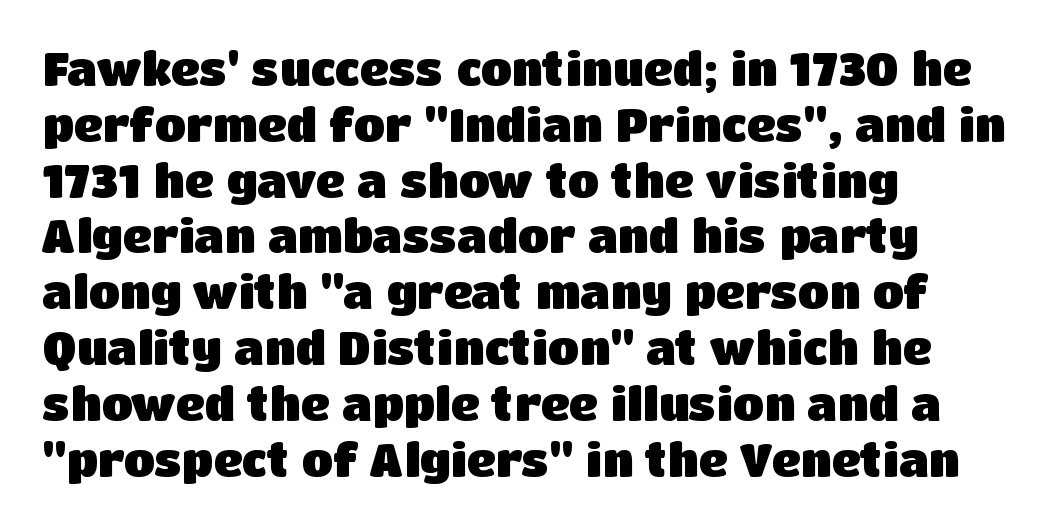
Type without underlining. The letters sit at their default tracking, neither squeezed nor spread. Proportional: the letters do not fall into vertical columns. The designer went with a sans here, leaving each stem footless.
